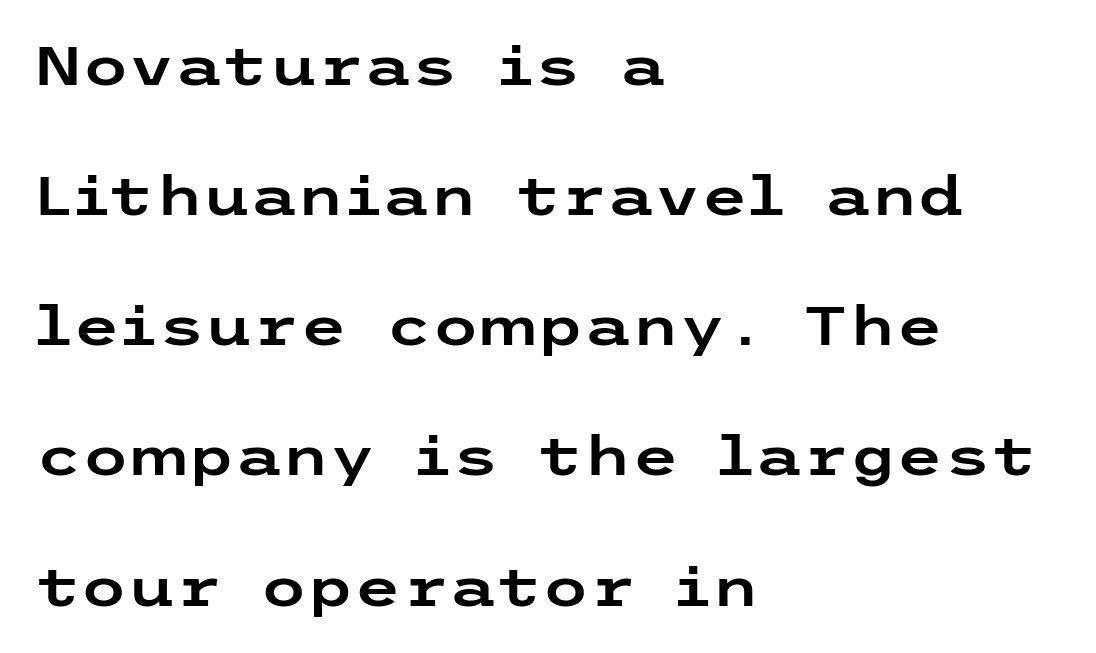
The image shows 54 px wide sans-serif type, upright; set left-aligned, loose line spacing (2.41x), normal letter spacing, not underlined; low stroke contrast and a medium x-height.
